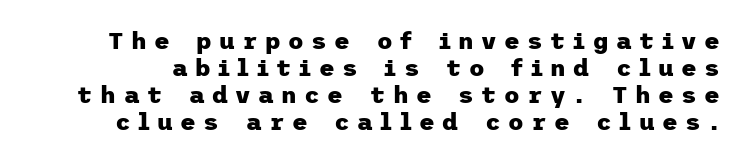
The area under the type is left untouched. Leading: reduced. A full-strength bold gives these letters their thick strokes. Quick note: not italic, upright. Between one letter and the next there's a generous, obvious gap.
